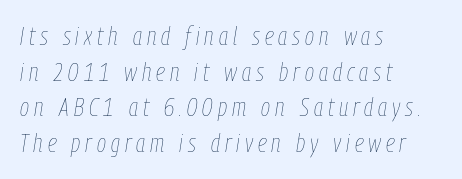
{"italic": "yes", "lean": "right", "slant_degrees": 9, "bold": "no", "underline": "no", "align": "left", "line_spacing": "normal", "line_spacing_ratio": 1.43, "letter_spacing": "wide", "letter_spacing_em": 0.2, "glyph_px": 25}
